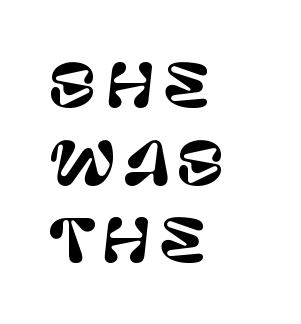
Q: Is the text italic (slanted)? A: Yes.
Q: Is the typeface a serif or a sans-serif typeface? A: Sans-serif.
Q: Is the text underlined? A: No.
Q: How is the paragraph aligned? A: Left-aligned.
Q: Is the spacing between lines tight, normal or loose? A: Normal.
Q: Width (condensed, normal, or wide)? A: Normal.
Q: Stroke contrast? A: Low.
Q: x-height? A: Large.
Q: Monospaced? A: No.
